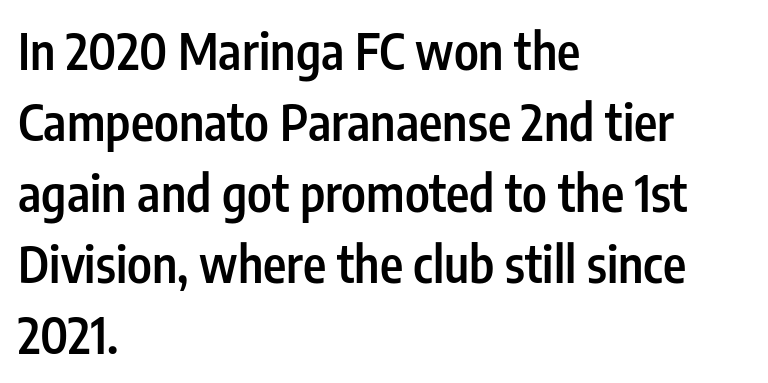
Compared with typical body copy, the letter spacing here is the same. Classification — sans serif. Notice how the passage keeps a crisp vertical edge on the left only. Successive baselines arrive at the customary interval. Has an underline been added? It has not.
